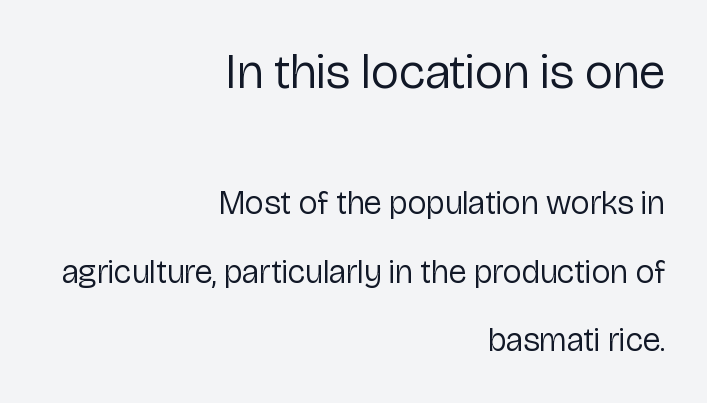
The image shows 49 px regular-weight sans-serif type, upright; set right-aligned, loose line spacing (2.08x), normal letter spacing, not underlined; the first (top) block is 1.48x larger; low stroke contrast and a medium x-height.
